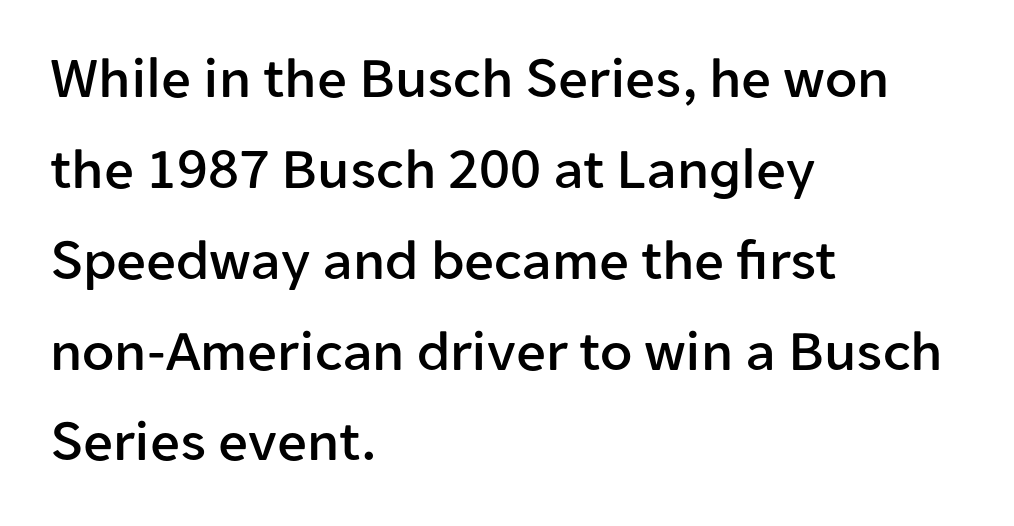
{"serif": "no", "italic": "no", "width": "normal", "stroke_contrast": "low", "x_height": "medium", "monospaced": "no", "underline": "no", "align": "left", "line_spacing": "normal", "line_spacing_ratio": 1.54, "letter_spacing": "normal", "letter_spacing_em": 0.0, "glyph_px": 59}
